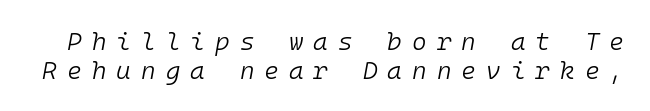
Q: Is the text bold? A: No.
Q: Is the text italic (slanted)? A: Yes, it leans right by about 10 degrees.
Q: Is the text underlined? A: No.
Q: Is the spacing between letters normal or unusually wide? A: Unusually wide.
